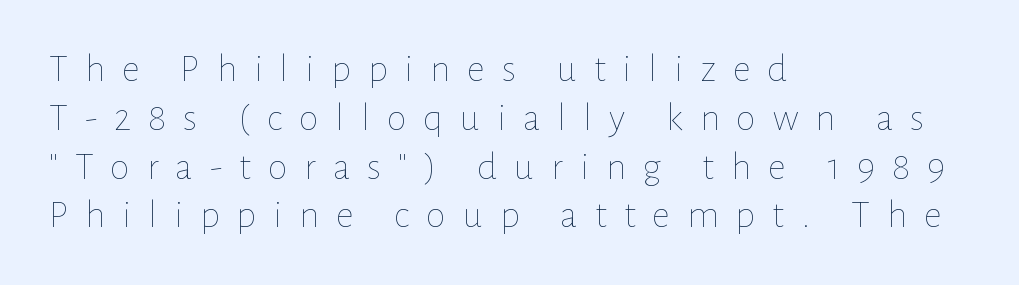
The image shows 40 px thin type, upright; set left-aligned, line spacing 1.22x, unusually wide letter spacing (+0.42 em), not underlined; low stroke contrast and a medium x-height.
